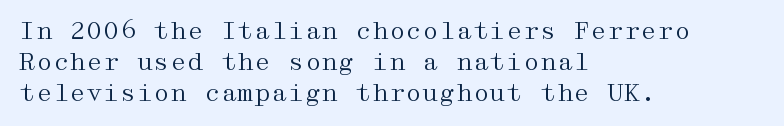
Q: Is the text bold? A: No.
Q: Is the text italic (slanted)? A: No, it is upright.
Q: Is the text underlined? A: No.
Q: How is the paragraph aligned? A: Left-aligned.
Q: Is the spacing between letters normal or unusually wide? A: Normal.
Q: Is the spacing between lines tight, normal or loose? A: Normal.
